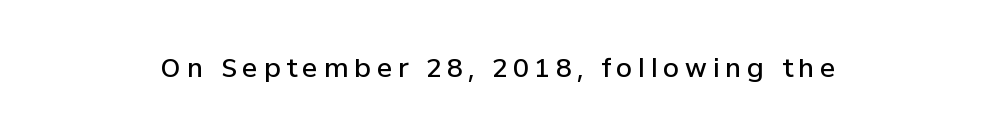
Q: Is the text bold? A: Semi-bold.
Q: Is the text italic (slanted)? A: No, it is upright.
Q: Is the text underlined? A: No.
Q: Is the spacing between letters normal or unusually wide? A: Unusually wide.
